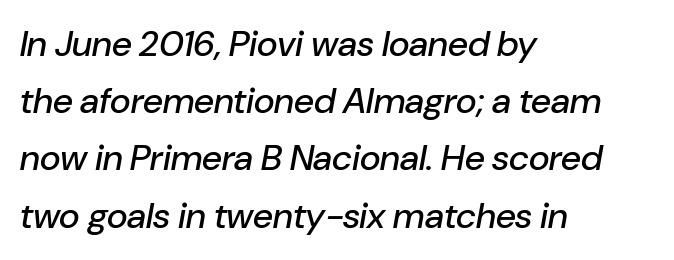
{"italic": "yes", "lean": "right", "slant_degrees": 10, "width": "normal", "stroke_contrast": "low", "x_height": "medium", "monospaced": "no", "underline": "no", "align": "left", "line_spacing": "normal", "line_spacing_ratio": 1.59, "letter_spacing": "normal", "letter_spacing_em": 0.0, "glyph_px": 36}
